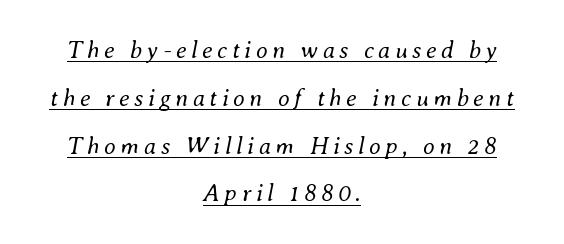
{"italic": "yes", "lean": "right", "slant_degrees": 8, "bold": "no", "underline": "yes", "align": "center", "line_spacing": "loose", "line_spacing_ratio": 1.99, "glyph_px": 24}
